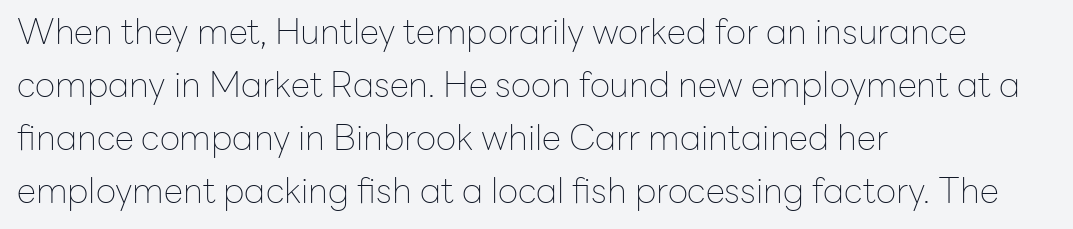
The passage shown is typed in a proportional face where columns would drift. If you measured baseline to baseline, you'd find a middling distance. The passage shown is not bold in any degree. Short and long lines alike share a common starting point at left. The line texture is even and compact thanks to regular tracking.
